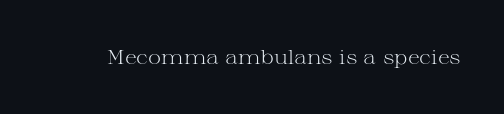
The image shows 20 px text type, upright; set normal letter spacing, not underlined.
